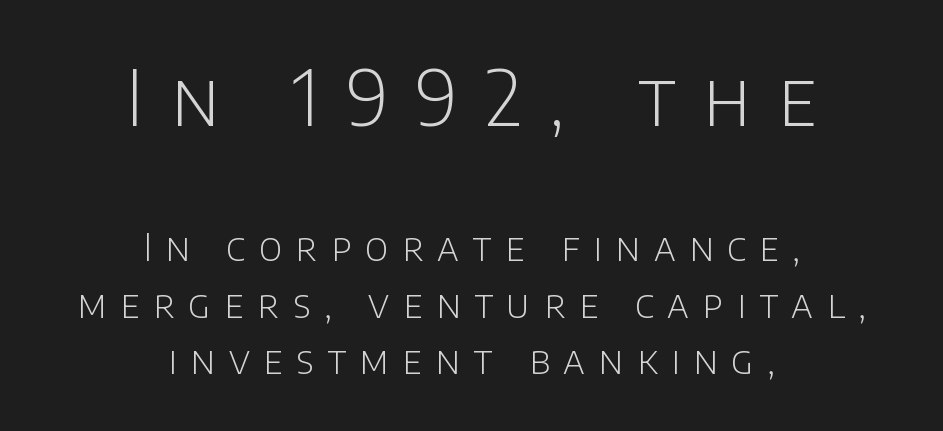
Examine the stroke ends and you'll find no serifs. Regarding leading, the lines here are spaced in the standard way. The gap between lines stays unmarked. Caption: expanded tracking, letters set apart. Type size steps down from the first block to the second.
